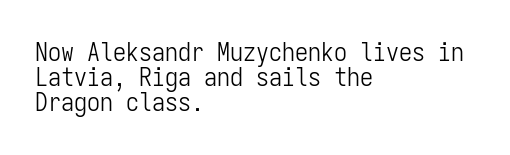
Q: Is the text bold? A: No.
Q: Is the text italic (slanted)? A: No, it is upright.
Q: Is the text underlined? A: No.
Q: How is the paragraph aligned? A: Left-aligned.
Q: Is the spacing between letters normal or unusually wide? A: Normal.
Q: Is the spacing between lines tight, normal or loose? A: Tight.
